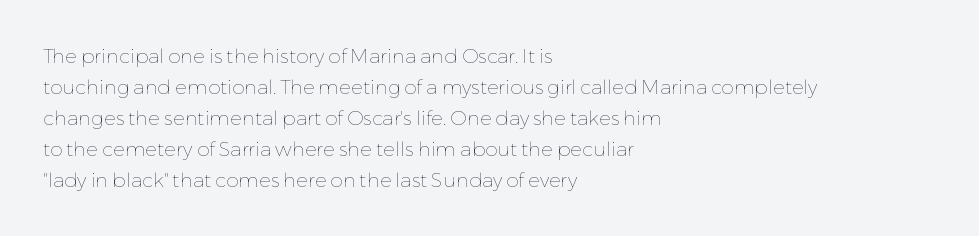
The face looks like a standard text weight, possibly lighter. The type is set solid horizontally, with unmodified tracking. The lettering stays uniformly vertical, giving the passage a roman look. Leading: standard. Casual observation: everything's shoved over to the left.
